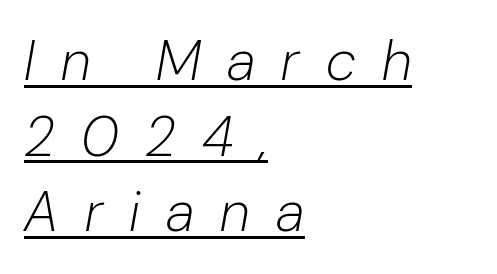
{"italic": "yes", "lean": "right", "slant_degrees": 10, "bold": "no", "weight": "light", "width": "normal", "stroke_contrast": "low", "x_height": "medium", "monospaced": "no", "underline": "yes", "align": "left", "line_spacing": "normal", "line_spacing_ratio": 1.35, "letter_spacing": "wide", "letter_spacing_em": 0.47, "glyph_px": 56}
